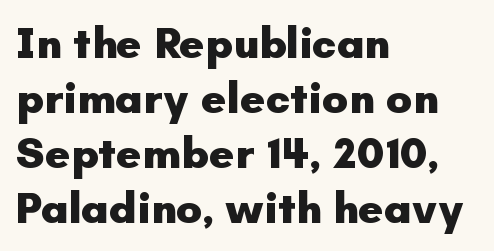
The area under the type is left untouched. Chunky letters — that's bold for sure. The horizontal fit of the characters is conventional and even. The typeface chosen for these lines omits serifs. It's the straight-up-and-down kind of type. The lines sit at an ordinary, default distance from one another.
